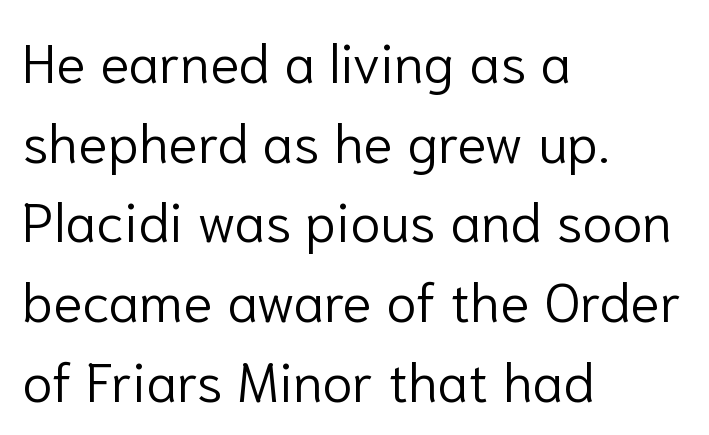
{"serif": "no", "italic": "no", "bold": "no", "weight": "light", "width": "normal", "stroke_contrast": "low", "x_height": "medium", "monospaced": "no", "underline": "no", "align": "left", "line_spacing": "normal", "line_spacing_ratio": 1.45, "letter_spacing": "normal", "letter_spacing_em": 0.0, "glyph_px": 55}
